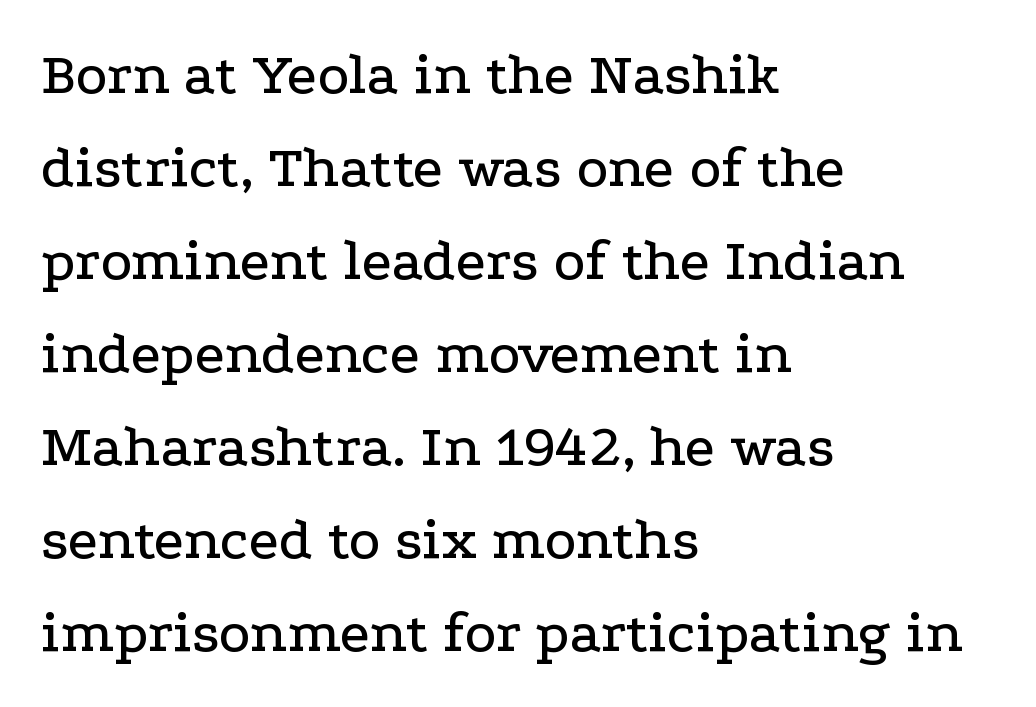
Q: Is the text italic (slanted)? A: No, it is upright.
Q: Is the typeface a serif or a sans-serif typeface? A: Serif.
Q: Is the text underlined? A: No.
Q: How is the paragraph aligned? A: Left-aligned.
Q: Is the spacing between letters normal or unusually wide? A: Normal.
Q: Is the spacing between lines tight, normal or loose? A: Normal.
Q: Width (condensed, normal, or wide)? A: Wide.
Q: Stroke contrast? A: Low.
Q: x-height? A: Medium.
Q: Monospaced? A: No.
